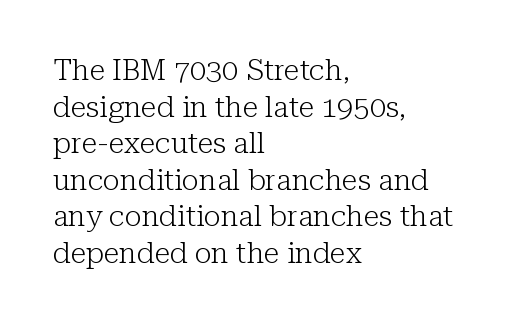
{"serif": "yes", "italic": "no", "bold": "no", "weight": "light", "width": "normal", "stroke_contrast": "low", "x_height": "medium", "monospaced": "no", "underline": "no", "align": "left", "line_spacing": "normal", "line_spacing_ratio": 1.26, "letter_spacing": "normal", "letter_spacing_em": 0.0, "glyph_px": 29}
